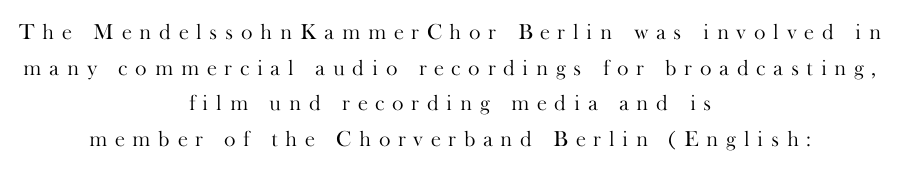
Q: Is the text bold? A: No.
Q: Is the text italic (slanted)? A: No, it is upright.
Q: Is the text underlined? A: No.
Q: How is the paragraph aligned? A: Centered.
Q: Is the spacing between letters normal or unusually wide? A: Unusually wide.
Q: Is the spacing between lines tight, normal or loose? A: Normal.
